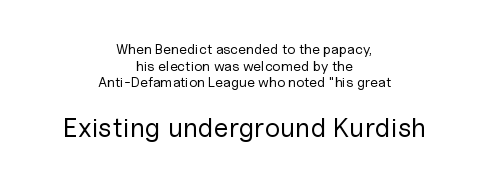
{"italic": "no", "bold": "no", "underline": "no", "align": "center", "line_spacing_ratio": 1.18, "letter_spacing": "normal", "letter_spacing_em": 0.0, "larger_block": "second", "size_ratio": 1.93, "glyph_px": 27}
